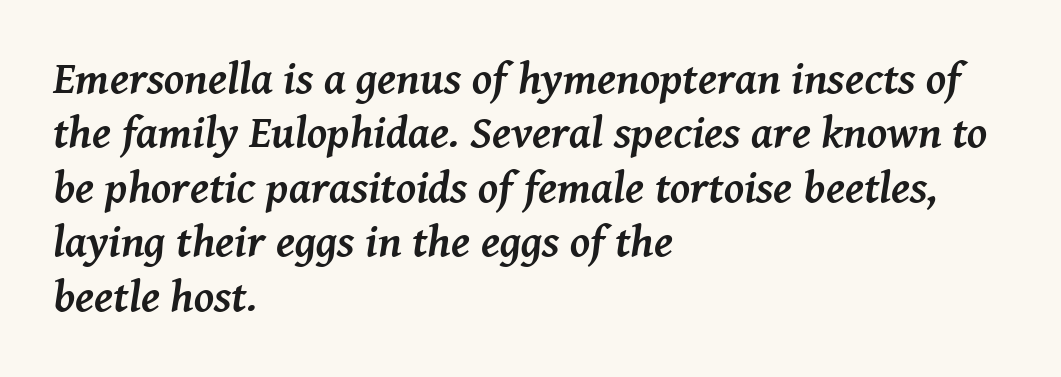
{"serif": "yes", "italic": "yes", "lean": "right", "slant_degrees": 8, "bold": "yes", "weight": "semibold", "width": "normal", "stroke_contrast": "medium", "x_height": "medium", "monospaced": "no", "underline": "no", "align": "left", "line_spacing_ratio": 1.21, "letter_spacing": "normal", "letter_spacing_em": 0.0, "glyph_px": 45}
